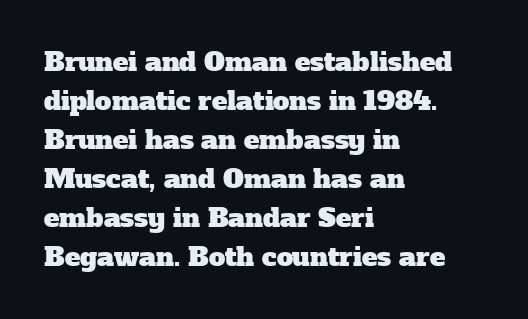
Interline gaps are of average width in this sample. This rendering leaves character spacing at its baseline value. Beneath every word, the page is bare. This sample is left-justified, so line endings fall wherever the words run out.
